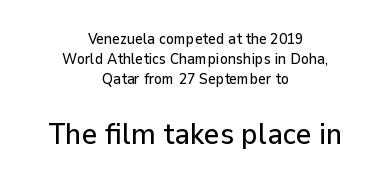
Upright lettering throughout. Are there feet on the stems? There aren't — it's a sans. This sample keeps an unexceptional amount of space between lines. Compared with typical body copy, the letter spacing here is the same.
